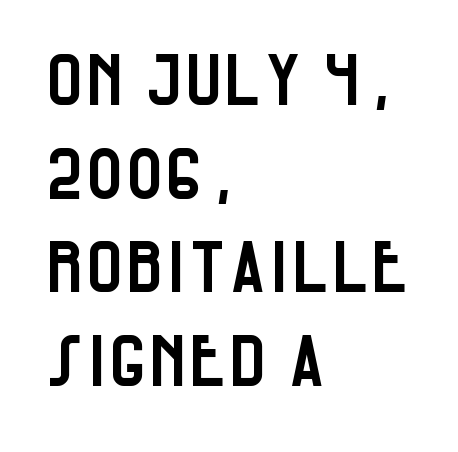
Q: Is the text italic (slanted)? A: No, it is upright.
Q: Is the typeface a serif or a sans-serif typeface? A: Sans-serif.
Q: Is the text underlined? A: No.
Q: How is the paragraph aligned? A: Left-aligned.
Q: Is the spacing between letters normal or unusually wide? A: Normal.
Q: Is the spacing between lines tight, normal or loose? A: Normal.
Q: Width (condensed, normal, or wide)? A: Condensed.
Q: Stroke contrast? A: Low.
Q: x-height? A: Large.
Q: Monospaced? A: No.
